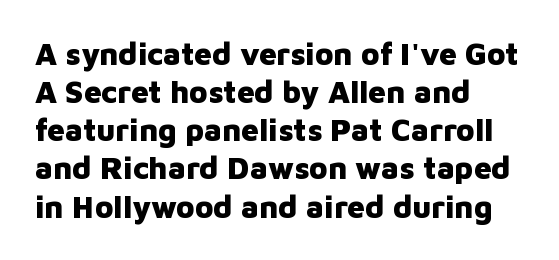
{"serif": "no", "italic": "no", "bold": "yes", "weight": "heavy", "width": "normal", "stroke_contrast": "low", "x_height": "medium", "monospaced": "no", "underline": "no", "align": "left", "line_spacing_ratio": 1.23, "letter_spacing": "normal", "letter_spacing_em": 0.0, "glyph_px": 31}
